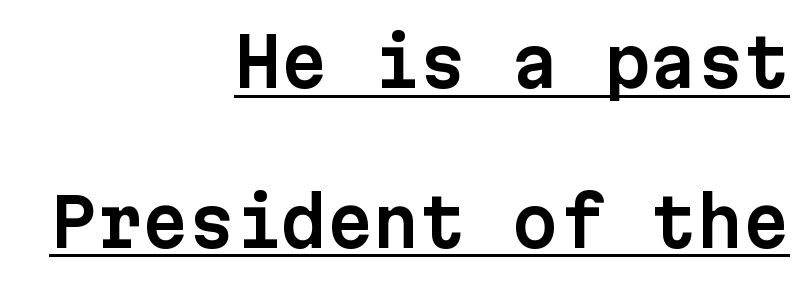
{"serif": "no", "italic": "no", "width": "normal", "stroke_contrast": "low", "x_height": "medium", "monospaced": "yes", "underline": "yes", "align": "right", "line_spacing": "loose", "line_spacing_ratio": 2.42, "letter_spacing": "normal", "letter_spacing_em": 0.0, "glyph_px": 66}
